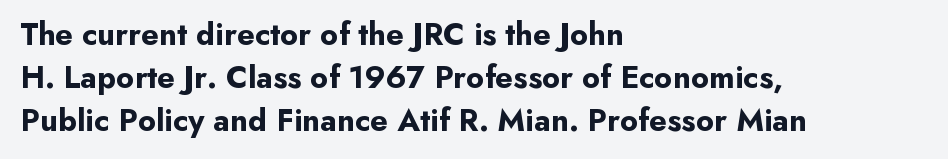
The image shows 32 px bold sans-serif type, upright; set left-aligned, normal line spacing (1.34x), normal letter spacing, not underlined; low stroke contrast and a small x-height.
